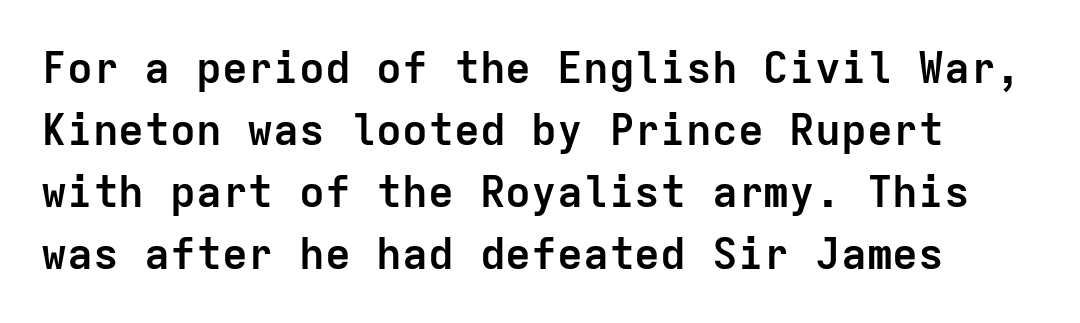
Q: Is the text bold? A: Yes.
Q: Is the text italic (slanted)? A: No, it is upright.
Q: Is the typeface a serif or a sans-serif typeface? A: Sans-serif.
Q: Is the text underlined? A: No.
Q: Is the spacing between letters normal or unusually wide? A: Normal.
Q: Is the spacing between lines tight, normal or loose? A: Normal.
Q: Width (condensed, normal, or wide)? A: Normal.
Q: Stroke contrast? A: Low.
Q: x-height? A: Medium.
Q: Monospaced? A: Yes.
